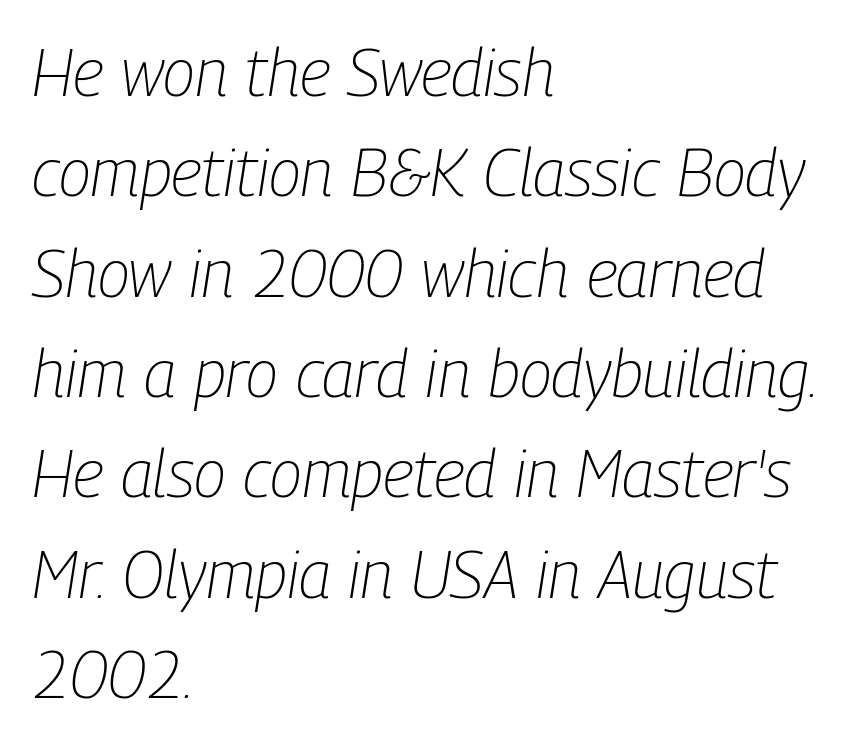
{"italic": "yes", "lean": "right", "slant_degrees": 9, "bold": "no", "weight": "light", "width": "condensed", "stroke_contrast": "low", "x_height": "medium", "monospaced": "no", "underline": "no", "align": "left", "line_spacing": "normal", "line_spacing_ratio": 1.52, "letter_spacing": "normal", "letter_spacing_em": 0.0, "glyph_px": 66}
